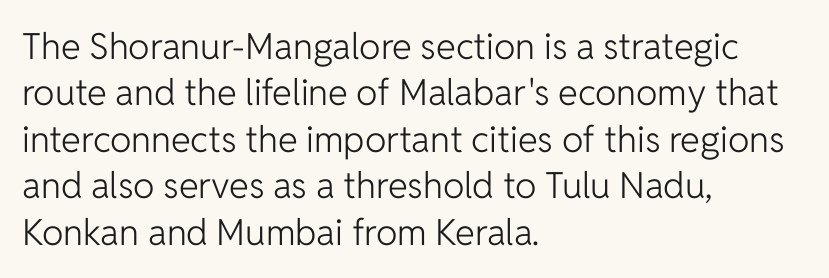
The image shows 36 px light sans-serif type, upright; set left-aligned, normal line spacing (1.29x), normal letter spacing, not underlined; low stroke contrast and a medium x-height.
